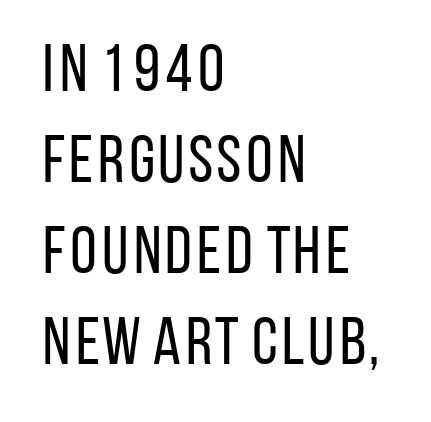
No chunkiness to these letters — they're not bold. Nobody touched the tracking dial on this one. Font category for this specimen: sans-serif. The passage is arranged the way most books set body copy — flush left. Think of a printed novel: that variable character pitch is what you see here.
